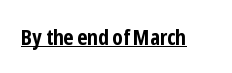
The image shows 22 px bold type, upright; set normal letter spacing, underlined.
